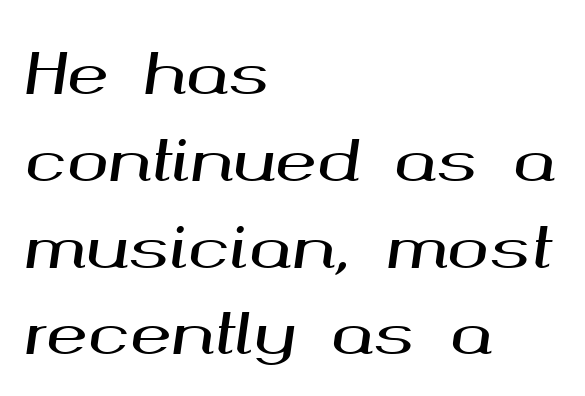
What's the leading like? Ordinary, nothing unusual. Spacing verdict: proportional, widths tailored to each character. The glyphs look as if they've been sheared to an angle. These lines are set flush left with a ragged right edge. The letters sit at their default tracking, neither squeezed nor spread.
